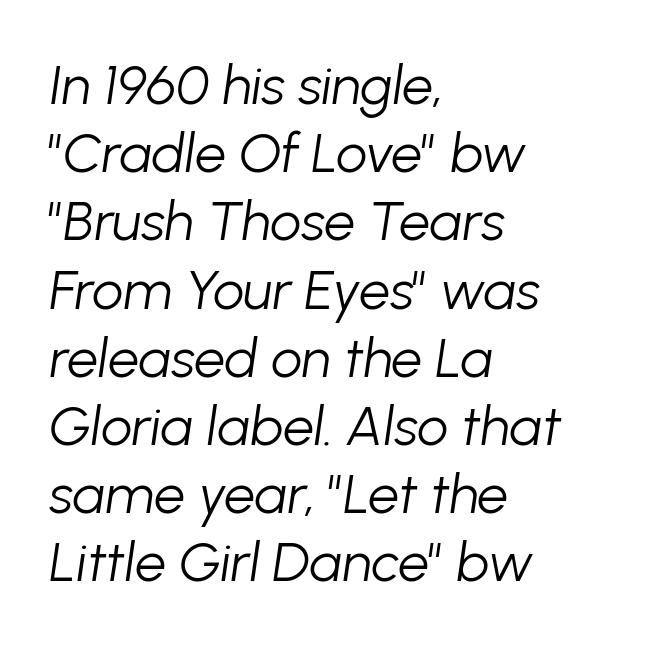
Q: Is the text bold? A: No.
Q: Is the text italic (slanted)? A: Yes, it leans right by about 8 degrees.
Q: Is the text underlined? A: No.
Q: How is the paragraph aligned? A: Left-aligned.
Q: Is the spacing between letters normal or unusually wide? A: Normal.
Q: Width (condensed, normal, or wide)? A: Normal.
Q: Stroke contrast? A: Low.
Q: x-height? A: Medium.
Q: Monospaced? A: No.
